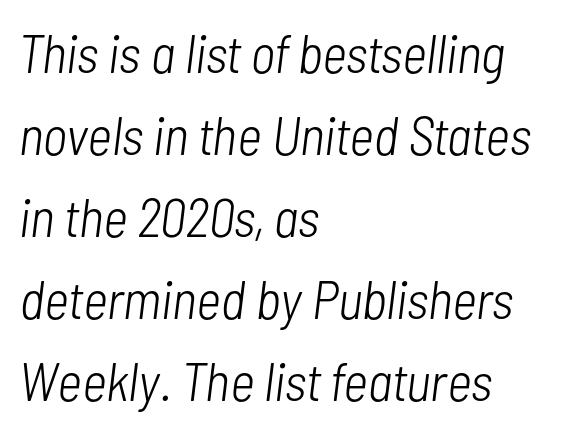
{"italic": "yes", "lean": "right", "slant_degrees": 7, "bold": "no", "weight": "light", "width": "condensed", "stroke_contrast": "low", "x_height": "medium", "monospaced": "no", "underline": "no", "align": "left", "line_spacing": "normal", "line_spacing_ratio": 1.52, "letter_spacing": "normal", "letter_spacing_em": 0.0, "glyph_px": 54}
